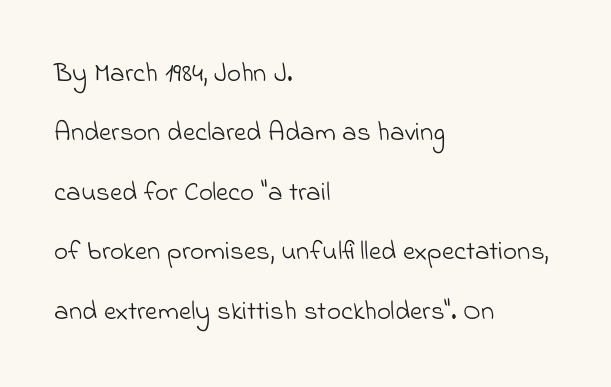
Type without underlining. The rendering uses a large line-height, opening up the rows. Is the type heavy? It reads as light-to-regular instead. Where is the straight margin? On the left.
